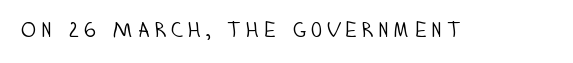
Q: Is the text bold? A: No.
Q: Is the text italic (slanted)? A: No, it is upright.
Q: Is the text underlined? A: No.
